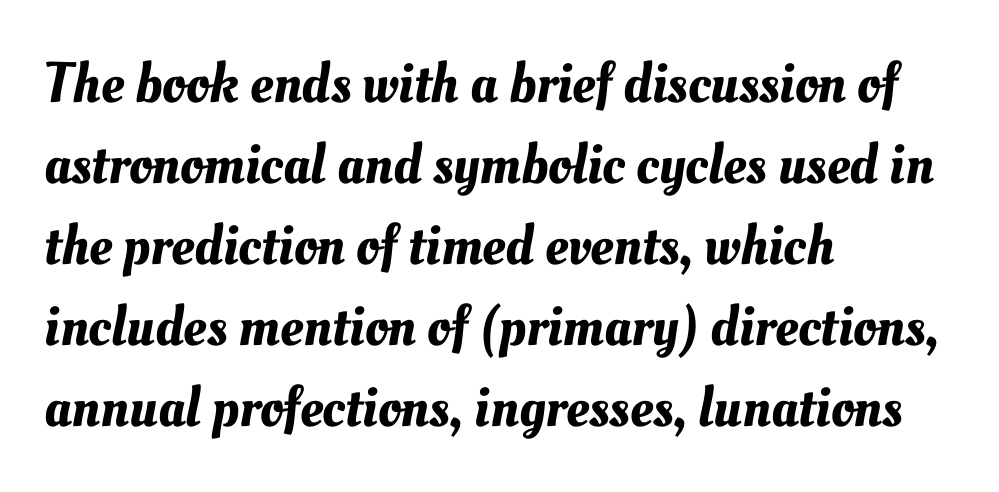
{"width": "normal", "stroke_contrast": "medium", "x_height": "small", "monospaced": "no", "underline": "no", "align": "left", "line_spacing": "normal", "line_spacing_ratio": 1.42, "letter_spacing": "normal", "letter_spacing_em": 0.0, "glyph_px": 57}
